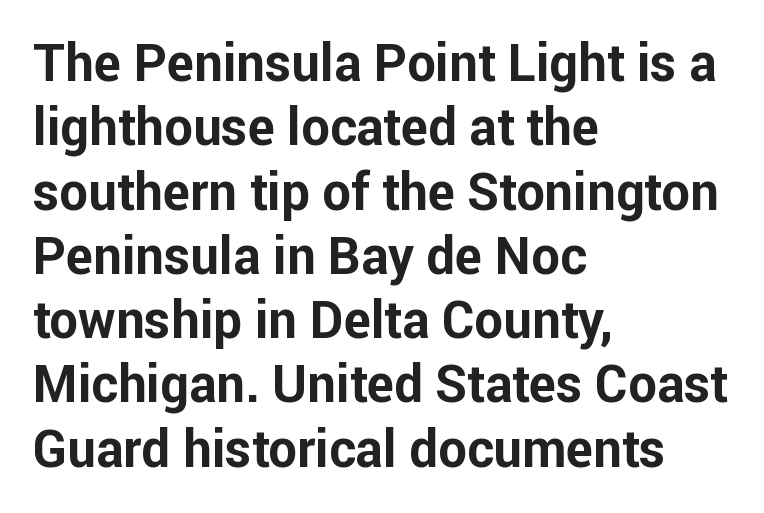
The image shows 51 px bold sans-serif type, upright; set left-aligned, normal line spacing (1.26x), normal letter spacing, not underlined; low stroke contrast and a medium x-height.
